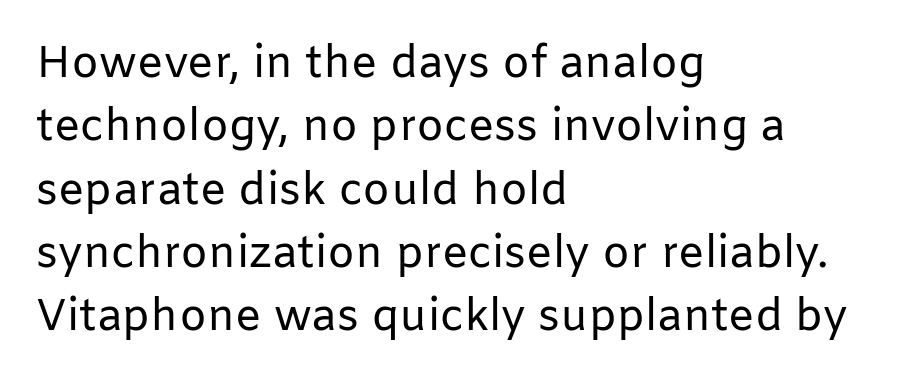
Q: Is the text bold? A: No.
Q: Is the text italic (slanted)? A: No, it is upright.
Q: Is the typeface a serif or a sans-serif typeface? A: Sans-serif.
Q: Is the text underlined? A: No.
Q: How is the paragraph aligned? A: Left-aligned.
Q: Is the spacing between letters normal or unusually wide? A: Normal.
Q: Is the spacing between lines tight, normal or loose? A: Normal.
Q: Width (condensed, normal, or wide)? A: Normal.
Q: Stroke contrast? A: Low.
Q: x-height? A: Medium.
Q: Monospaced? A: No.
